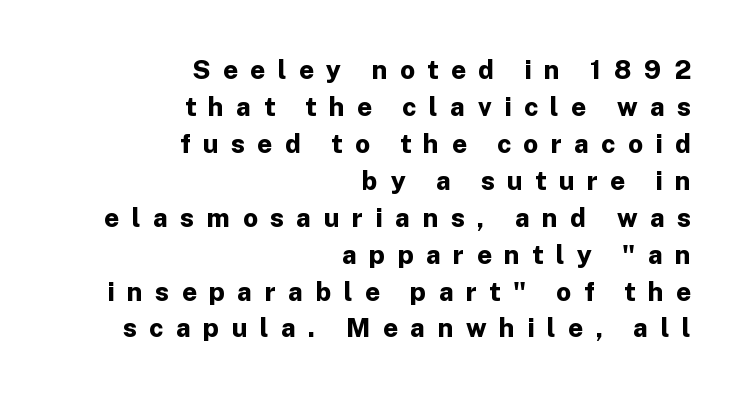
Q: Is the text bold? A: Yes.
Q: Is the text italic (slanted)? A: No, it is upright.
Q: Is the text underlined? A: No.
Q: How is the paragraph aligned? A: Right-aligned.
Q: Is the spacing between letters normal or unusually wide? A: Unusually wide.
Q: Is the spacing between lines tight, normal or loose? A: Normal.
